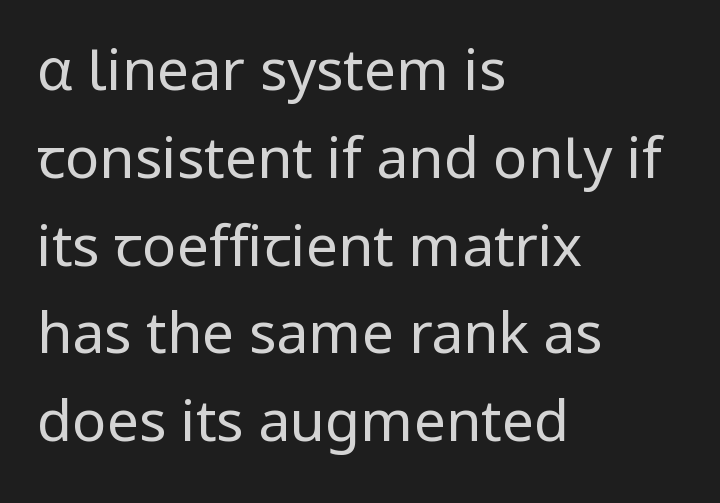
The image shows 57 px regular-weight sans-serif type, upright; set left-aligned, normal line spacing (1.54x), normal letter spacing, not underlined; low stroke contrast and a medium x-height.
